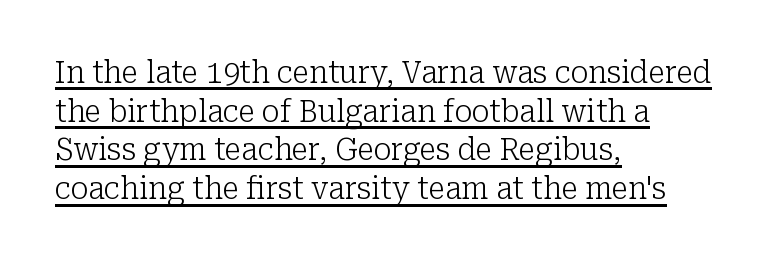
Q: Is the text bold? A: No.
Q: Is the text italic (slanted)? A: No, it is upright.
Q: Is the typeface a serif or a sans-serif typeface? A: Serif.
Q: Is the text underlined? A: Yes.
Q: How is the paragraph aligned? A: Left-aligned.
Q: Is the spacing between letters normal or unusually wide? A: Normal.
Q: Is the spacing between lines tight, normal or loose? A: Normal.
Q: Width (condensed, normal, or wide)? A: Normal.
Q: Stroke contrast? A: Low.
Q: x-height? A: Medium.
Q: Monospaced? A: No.
